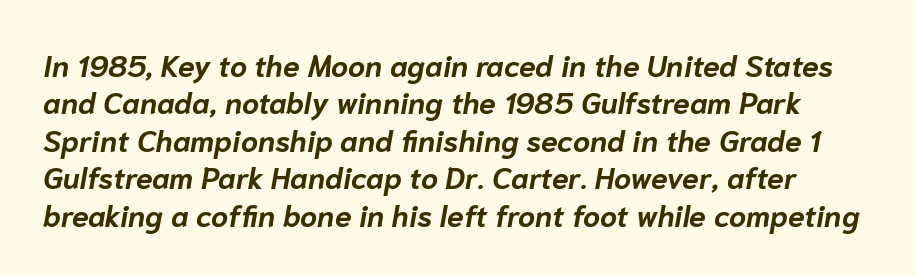
The glyphs are unaccompanied by any horizontal stroke below them. Nothing unusual about the tracking: characters are spaced as the font intends. Note the varied advance widths — an 'i' is clearly narrower than an 'm'. Yep, that's italic — everything's leaning. Notice how thick the strokes are: this is what a full bold looks like. Regarding leading, the lines here are spaced in the standard way.
